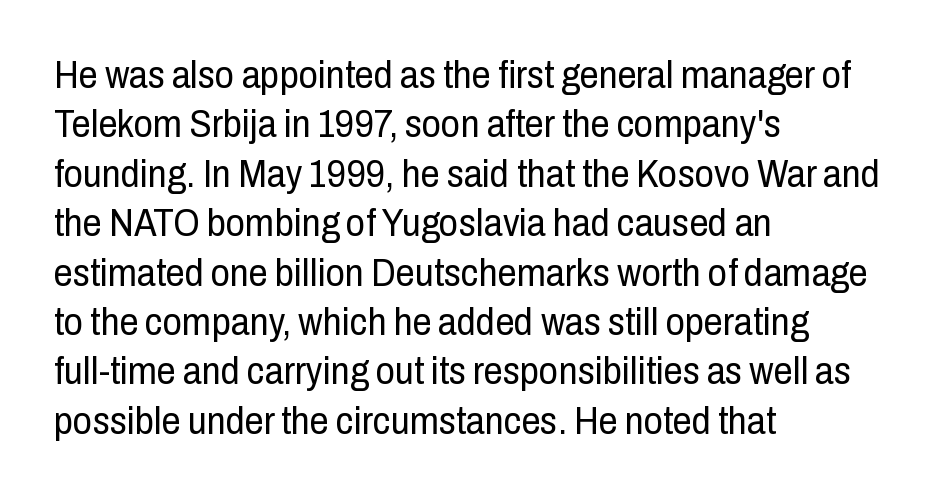
The image shows 38 px regular-weight, condensed sans-serif type, upright; set left-aligned, normal line spacing (1.3x), normal letter spacing, not underlined; low stroke contrast and a medium x-height.
